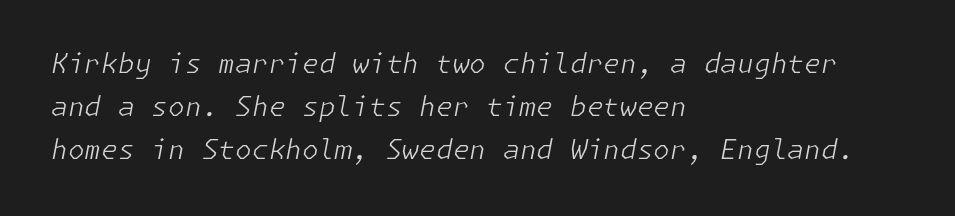
{"italic": "yes", "lean": "right", "slant_degrees": 11, "bold": "no", "underline": "no", "align": "left", "line_spacing": "normal", "line_spacing_ratio": 1.59, "letter_spacing": "normal", "letter_spacing_em": 0.0, "glyph_px": 27}
